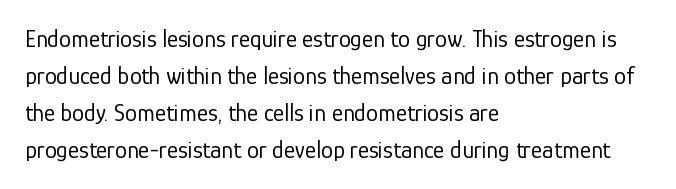
{"italic": "no", "bold": "no", "underline": "no", "align": "left", "line_spacing": "normal", "line_spacing_ratio": 1.54, "letter_spacing": "normal", "letter_spacing_em": 0.0, "glyph_px": 24}
